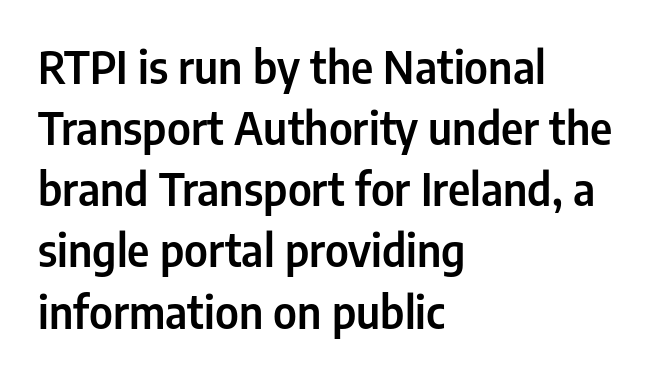
{"serif": "no", "italic": "no", "width": "condensed", "stroke_contrast": "low", "x_height": "medium", "monospaced": "no", "underline": "no", "align": "left", "line_spacing": "normal", "line_spacing_ratio": 1.39, "letter_spacing": "normal", "letter_spacing_em": 0.0, "glyph_px": 44}
